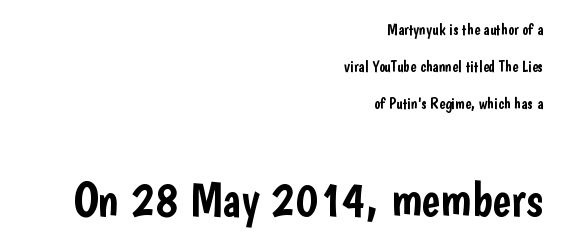
The image shows 49 px condensed sans-serif type, upright; set right-aligned, loose line spacing (2.3x), normal letter spacing, not underlined; the second (bottom) block is 3.06x larger; low stroke contrast and a medium x-height.
